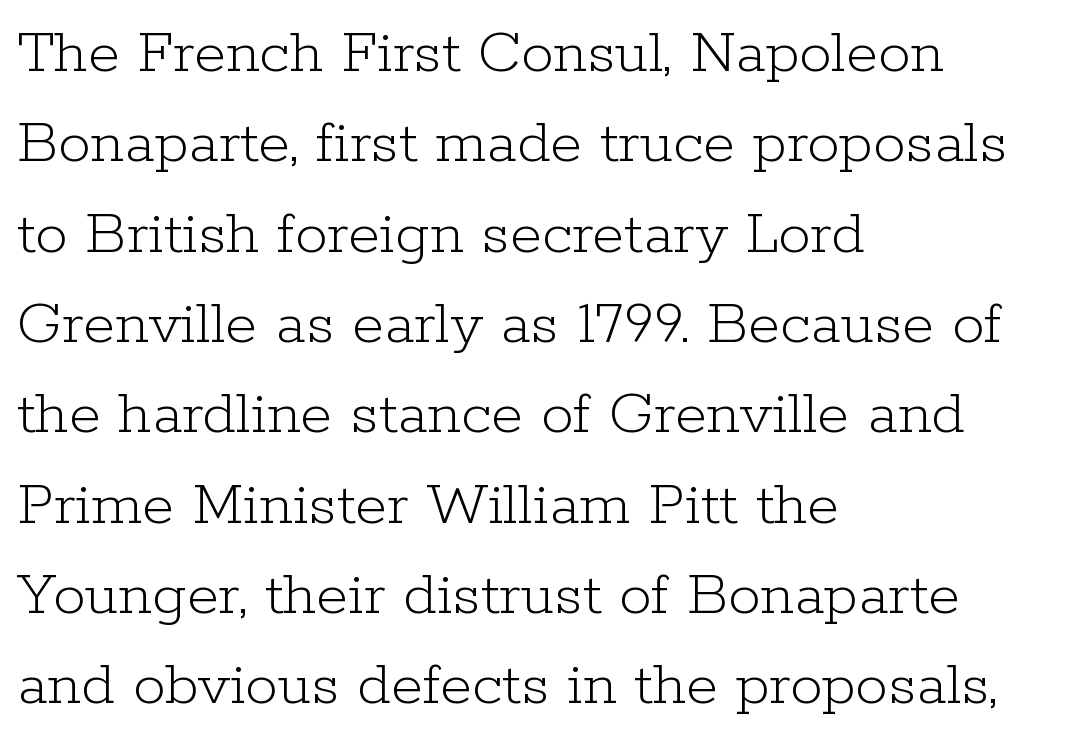
Q: Is the text bold? A: No.
Q: Is the text italic (slanted)? A: No, it is upright.
Q: Is the typeface a serif or a sans-serif typeface? A: Serif.
Q: Is the text underlined? A: No.
Q: How is the paragraph aligned? A: Left-aligned.
Q: Is the spacing between letters normal or unusually wide? A: Normal.
Q: Is the spacing between lines tight, normal or loose? A: Normal.
Q: Width (condensed, normal, or wide)? A: Normal.
Q: Stroke contrast? A: Low.
Q: x-height? A: Medium.
Q: Monospaced? A: No.
